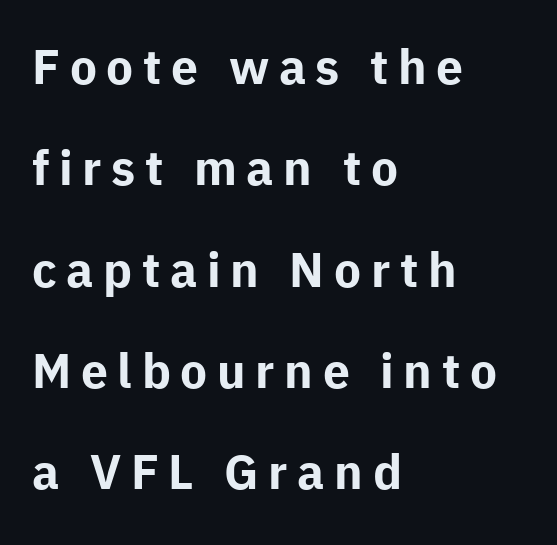
The image shows 48 px bold sans-serif type, upright; set left-aligned, loose line spacing (2.11x), unusually wide letter spacing (+0.2 em), not underlined; low stroke contrast and a medium x-height.
